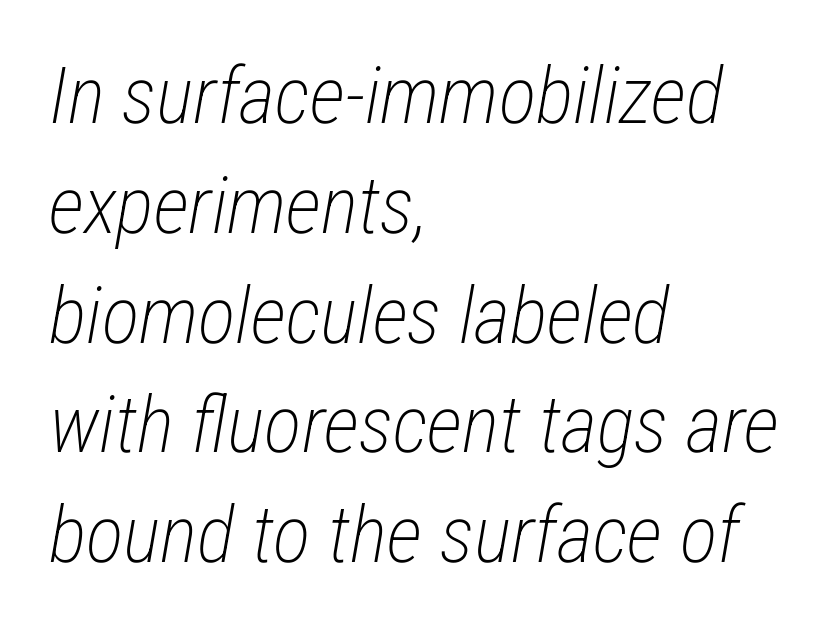
Descender tails drop into unmarked territory. Summary of weight: not heavy and not bold. The face used here is proportionally spaced, like ordinary book or web type. The lines sit at an ordinary, default distance from one another. Compared with ordinary roman type, these characters are visibly tilted. The lines in this sample share a left origin and differ only in where they stop.
